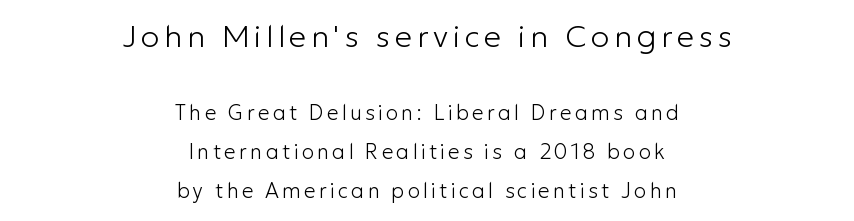
Heft: none added — not bold. Here the designer chose a conventional face with non-uniform glyph widths. No word sits above an underline. In CSS terms this would be text-align: center.
